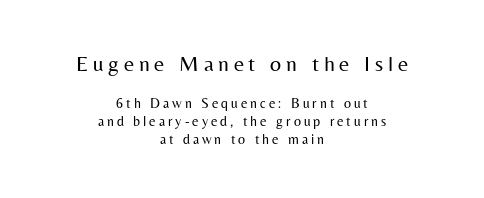
{"italic": "no", "bold": "no", "underline": "no", "align": "center", "line_spacing": "normal", "line_spacing_ratio": 1.26, "letter_spacing": "wide", "letter_spacing_em": 0.21, "larger_block": "first", "size_ratio": 1.57, "glyph_px": 22}
